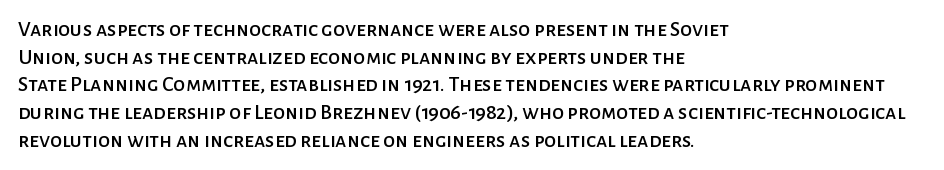
{"italic": "no", "underline": "no", "align": "left", "line_spacing": "normal", "line_spacing_ratio": 1.26, "letter_spacing": "normal", "letter_spacing_em": 0.0, "glyph_px": 22}
